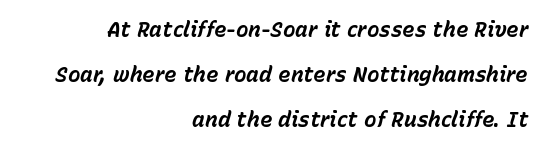
The image shows 21 px bold type, italic (leaning right); set right-aligned, loose line spacing (2.14x), normal letter spacing, not underlined.
